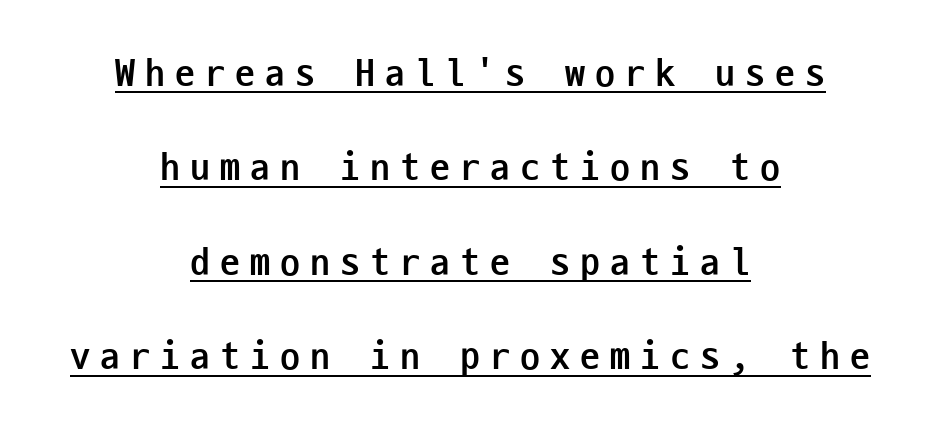
Nothing sits at the stroke ends, so this counts as sans-serif. Leading is clearly above the norm, producing a sparse column. You could only call the tracking loose — the letters float apart. Every word sits above its own underline. Where is the straight margin? There isn't one; the lines are centered.
